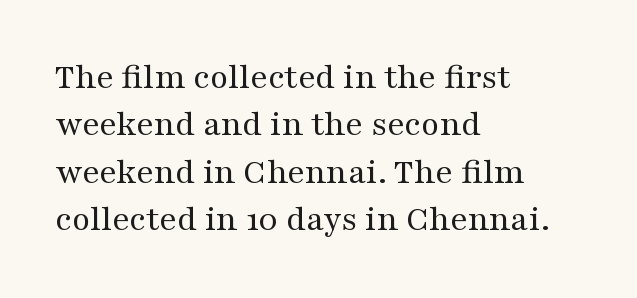
The cut favours lightness, reaching ordinary text weight at its darkest. Nothing unusual about the tracking: characters are spaced as the font intends. Plain, unruled lines of type. Proportional: the letters do not fall into vertical columns. Yep, those are serifs on the letters. This sample is left-justified, so line endings fall wherever the words run out.
